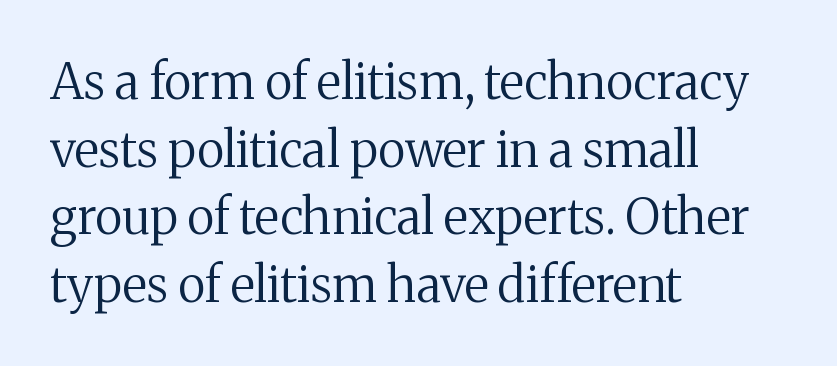
{"serif": "yes", "italic": "no", "bold": "no", "weight": "regular", "width": "normal", "stroke_contrast": "medium", "x_height": "medium", "monospaced": "no", "underline": "no", "align": "left", "line_spacing": "normal", "line_spacing_ratio": 1.38, "letter_spacing": "normal", "letter_spacing_em": 0.0, "glyph_px": 49}
